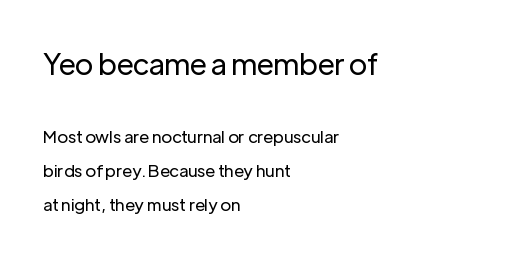
Q: Is the text bold? A: No.
Q: Is the text italic (slanted)? A: No, it is upright.
Q: Is the typeface a serif or a sans-serif typeface? A: Sans-serif.
Q: Is the text underlined? A: No.
Q: How is the paragraph aligned? A: Left-aligned.
Q: Is the spacing between letters normal or unusually wide? A: Normal.
Q: Is the spacing between lines tight, normal or loose? A: Loose.
Q: Which block of text is set in a larger size, the first (top) or the second (bottom)? A: The first (top) one.
Q: Width (condensed, normal, or wide)? A: Normal.
Q: Stroke contrast? A: Low.
Q: x-height? A: Medium.
Q: Monospaced? A: No.
